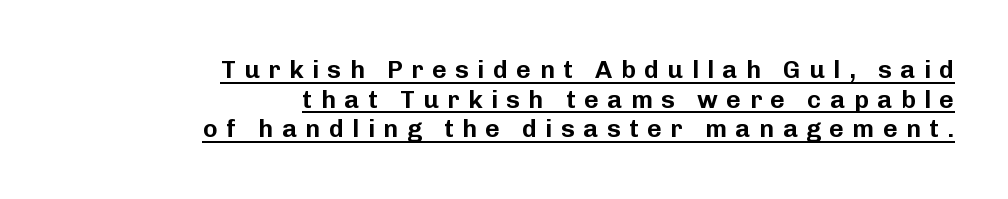
{"italic": "no", "underline": "yes", "align": "right", "line_spacing_ratio": 1.19, "letter_spacing": "wide", "letter_spacing_em": 0.34, "glyph_px": 25}
